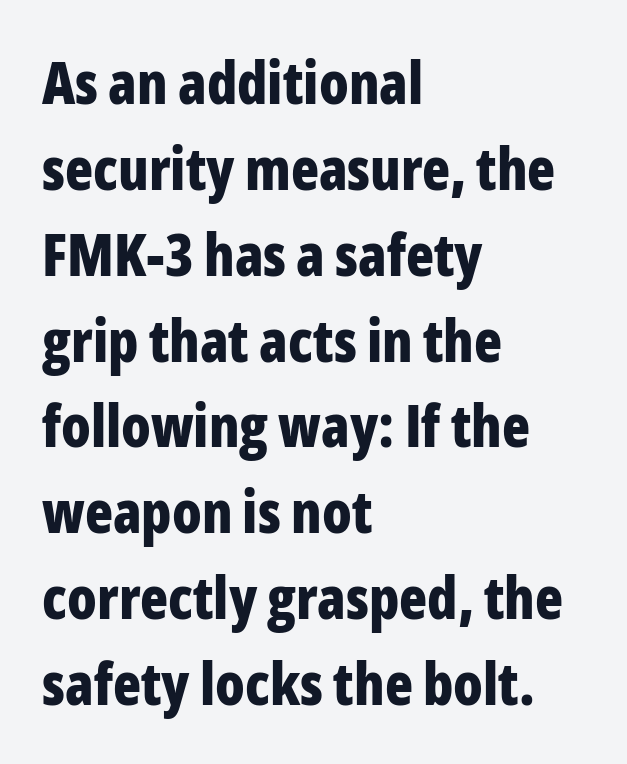
The image shows 58 px bold, condensed sans-serif type, upright; set left-aligned, normal line spacing (1.48x), normal letter spacing, not underlined; low stroke contrast and a medium x-height.
